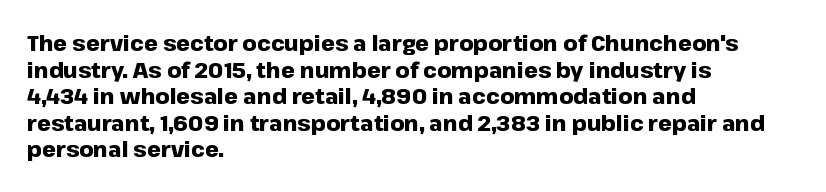
{"italic": "no", "bold": "yes", "underline": "no", "align": "left", "line_spacing_ratio": 1.21, "letter_spacing": "normal", "letter_spacing_em": 0.0, "glyph_px": 22}
